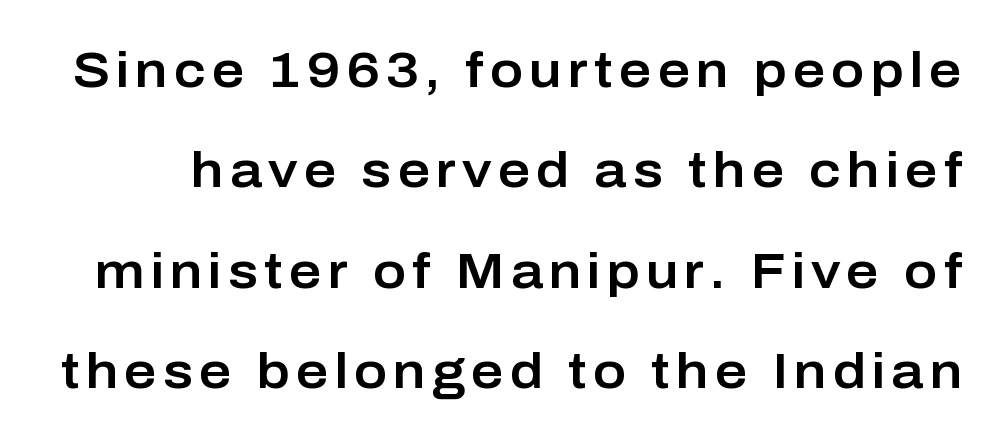
{"serif": "no", "italic": "no", "width": "normal", "stroke_contrast": "low", "x_height": "medium", "monospaced": "no", "underline": "no", "line_spacing": "loose", "line_spacing_ratio": 2.01, "glyph_px": 50}
